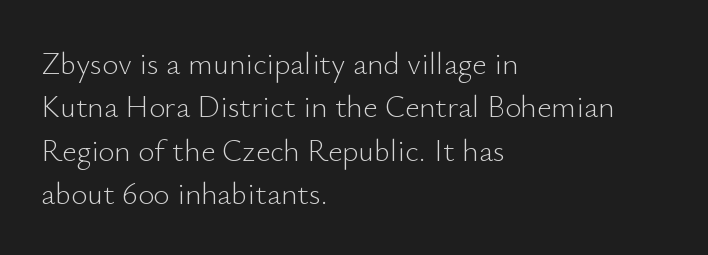
{"serif": "no", "italic": "no", "bold": "no", "weight": "light", "width": "normal", "stroke_contrast": "low", "x_height": "small", "monospaced": "no", "underline": "no", "align": "left", "line_spacing": "normal", "line_spacing_ratio": 1.4, "letter_spacing": "normal", "letter_spacing_em": 0.0, "glyph_px": 31}
